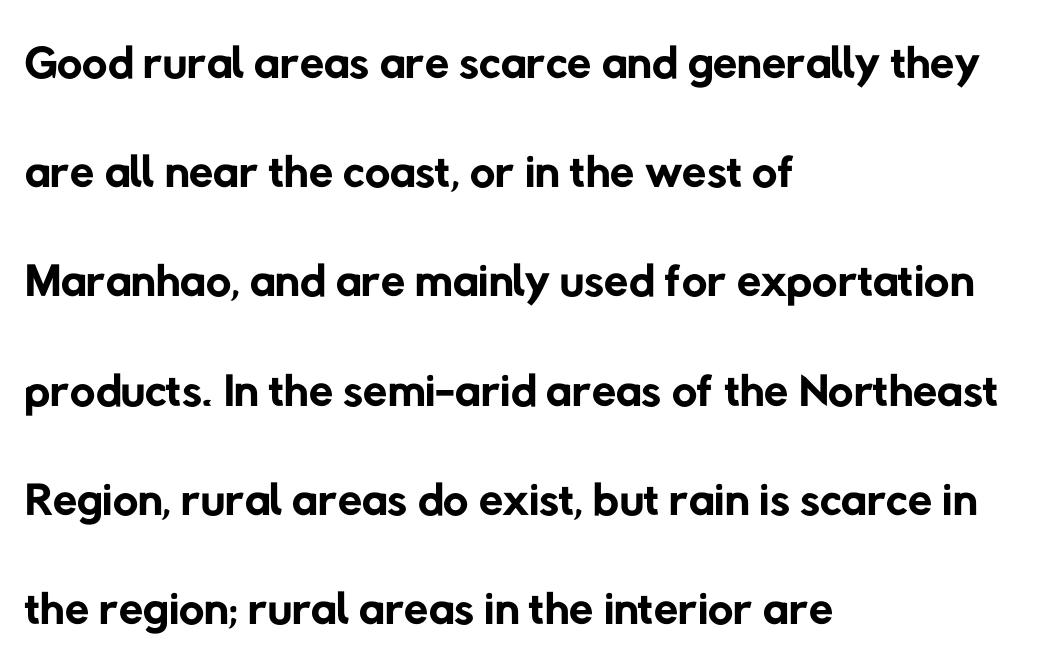
The image shows 70 px regular-weight sans-serif type; set left-aligned, normal line spacing (1.56x), normal letter spacing, not underlined; low stroke contrast and a medium x-height.
